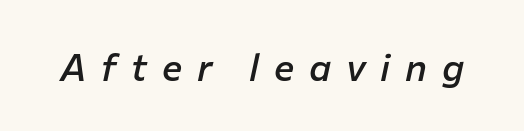
A typesetter would call this proportional, since set widths differ per character. It's the slanting kind of type. These words are printed semibold, heavier than regular yet not bold. Tracking here is generous; glyphs stand well apart from one another. Bare-footed words on every line.
